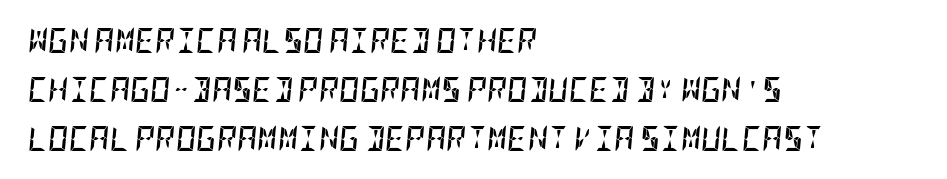
{"italic": "yes", "lean": "right", "slant_degrees": 5, "bold": "yes", "underline": "no", "align": "left", "line_spacing": "loose", "line_spacing_ratio": 1.96, "letter_spacing": "normal", "letter_spacing_em": 0.0, "glyph_px": 25}
